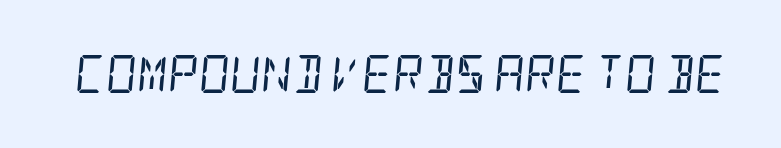
This is serif lettering, the kind often seen in printed books. Weight: in the light-to-regular range. In terms of posture, this sample is oblique. This rendering leaves character spacing at its baseline value. Underline: absent.
